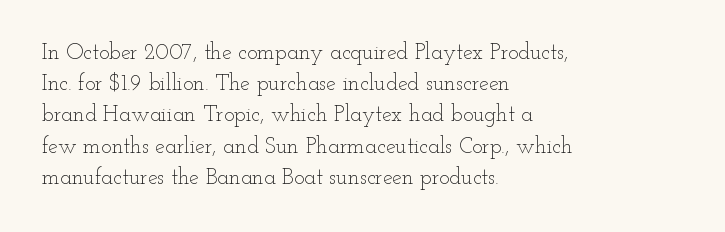
{"italic": "no", "bold": "no", "underline": "no", "align": "left", "line_spacing": "normal", "line_spacing_ratio": 1.42, "letter_spacing": "normal", "letter_spacing_em": 0.0, "glyph_px": 22}
